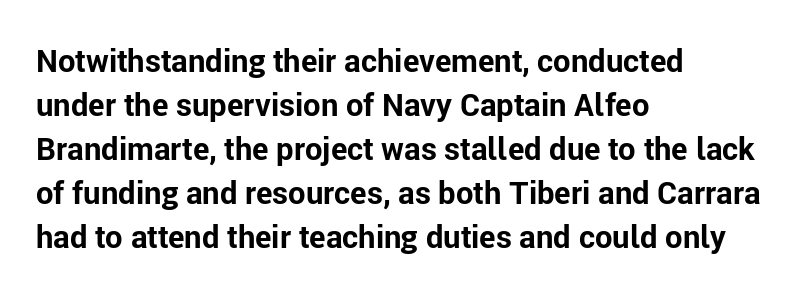
The image shows 31 px bold sans-serif type, upright; set left-aligned, normal line spacing (1.42x), normal letter spacing, not underlined; low stroke contrast and a medium x-height.
